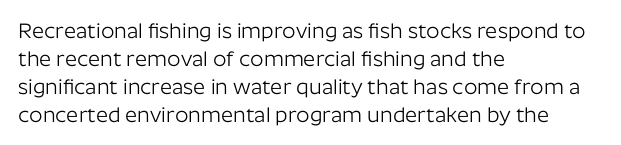
{"italic": "no", "bold": "no", "underline": "no", "align": "left", "line_spacing": "normal", "line_spacing_ratio": 1.33, "letter_spacing": "normal", "letter_spacing_em": 0.0, "glyph_px": 21}
